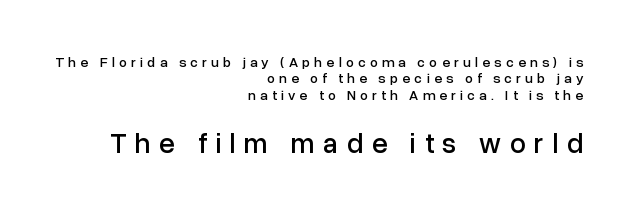
Note: smaller setting up top, larger setting below. It's the straight-up-and-down kind of type. In terms of letterform style, serifs are entirely absent. The specimen omits any rule beneath the text block's lines. Looks like regular typesetting: each glyph gets only the width it needs. Someone cranked the tracking dial way up on this one.
